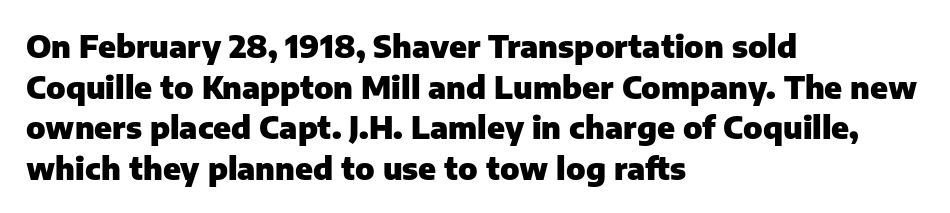
{"serif": "no", "italic": "no", "bold": "yes", "weight": "heavy", "width": "normal", "stroke_contrast": "low", "x_height": "medium", "monospaced": "no", "underline": "no", "align": "left", "line_spacing": "normal", "line_spacing_ratio": 1.31, "letter_spacing": "normal", "letter_spacing_em": 0.0, "glyph_px": 31}
